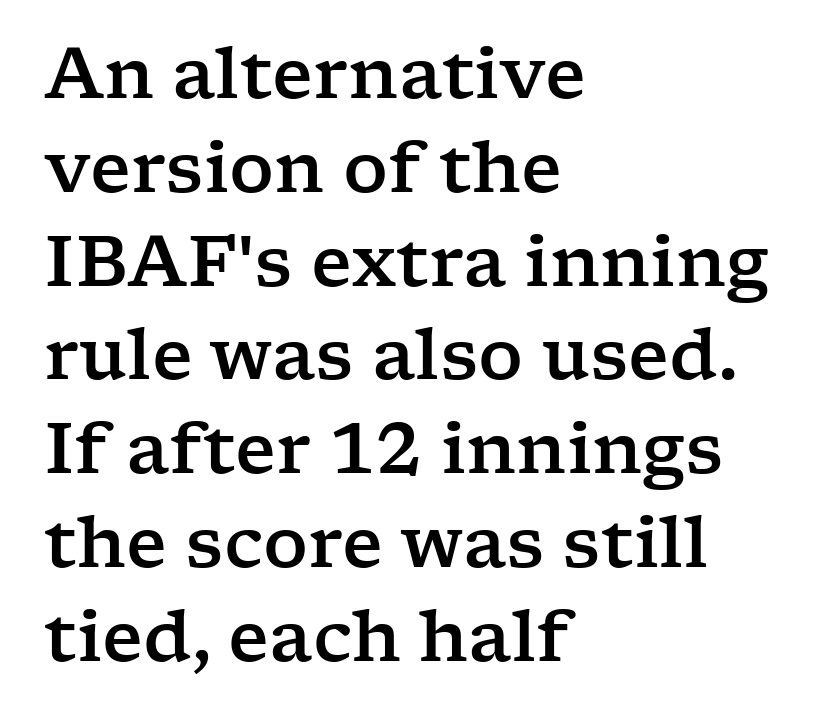
Q: Is the text italic (slanted)? A: No, it is upright.
Q: Is the typeface a serif or a sans-serif typeface? A: Serif.
Q: Is the text underlined? A: No.
Q: How is the paragraph aligned? A: Left-aligned.
Q: Is the spacing between letters normal or unusually wide? A: Normal.
Q: Is the spacing between lines tight, normal or loose? A: Normal.
Q: Width (condensed, normal, or wide)? A: Wide.
Q: Stroke contrast? A: Low.
Q: x-height? A: Medium.
Q: Monospaced? A: No.
